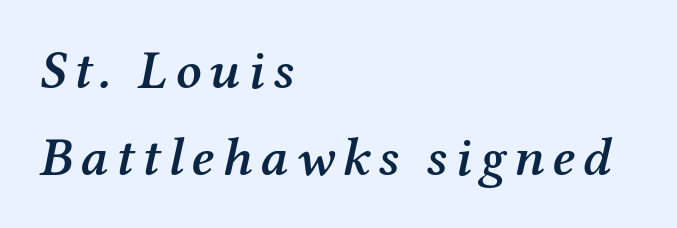
The image shows 54 px semibold serif type, italic (leaning right); set left-aligned, normal line spacing (1.61x), not underlined; medium stroke contrast and a medium x-height.
